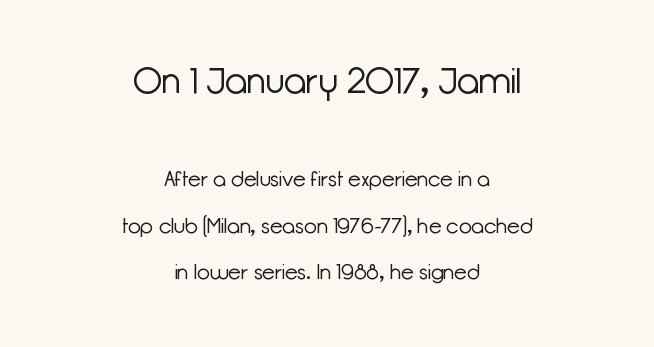
{"serif": "no", "italic": "no", "bold": "no", "weight": "light", "width": "normal", "stroke_contrast": "low", "x_height": "medium", "monospaced": "no", "underline": "no", "align": "center", "line_spacing": "loose", "line_spacing_ratio": 2.21, "letter_spacing": "normal", "letter_spacing_em": 0.0, "larger_block": "first", "size_ratio": 1.71, "glyph_px": 36}
